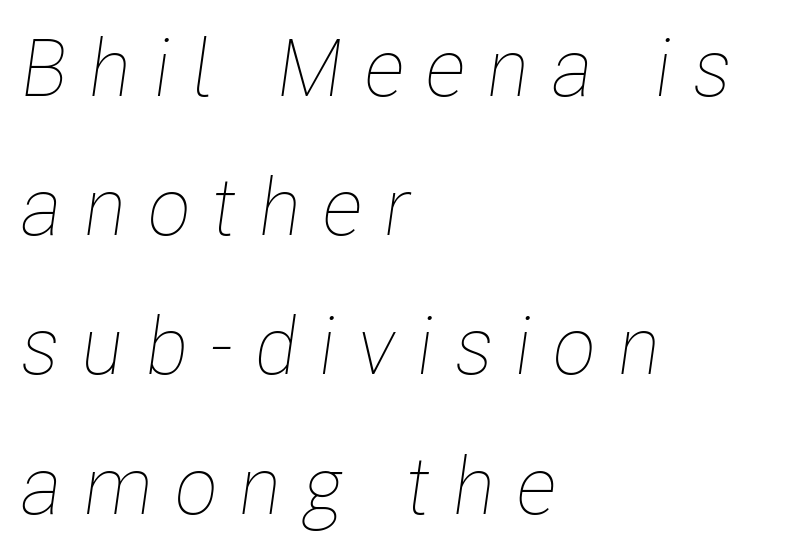
{"italic": "yes", "lean": "right", "slant_degrees": 8, "bold": "no", "weight": "thin", "width": "condensed", "stroke_contrast": "low", "x_height": "medium", "monospaced": "no", "underline": "no", "align": "left", "line_spacing_ratio": 1.74, "letter_spacing": "wide", "letter_spacing_em": 0.27, "glyph_px": 80}
